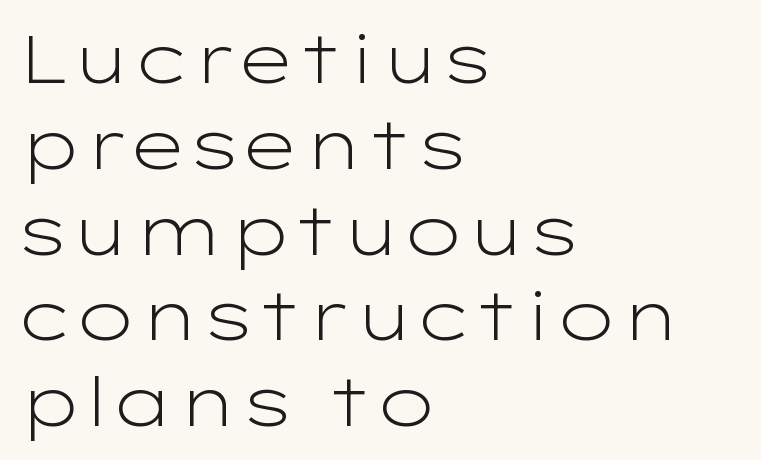
The image shows 67 px light, wide sans-serif type, upright; set left-aligned, normal line spacing (1.28x), normal letter spacing, not underlined; low stroke contrast and a medium x-height.
